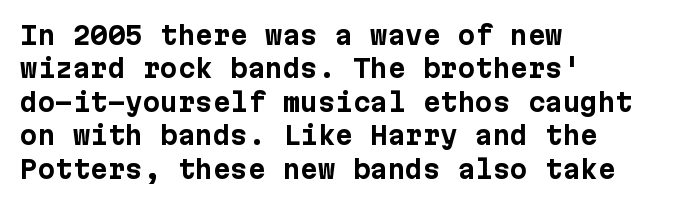
{"italic": "no", "bold": "yes", "underline": "no", "align": "left", "line_spacing": "normal", "line_spacing_ratio": 1.34, "letter_spacing": "normal", "letter_spacing_em": 0.0, "glyph_px": 25}
